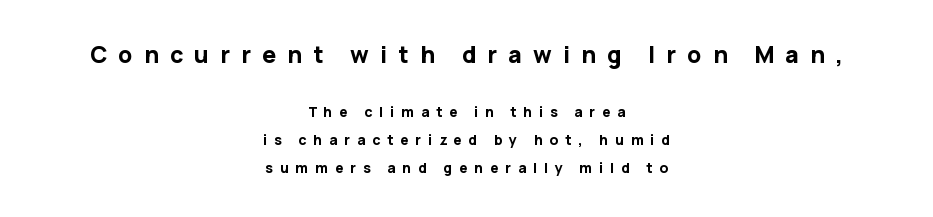
Q: Is the text bold? A: Yes.
Q: Is the text italic (slanted)? A: No, it is upright.
Q: Is the text underlined? A: No.
Q: How is the paragraph aligned? A: Centered.
Q: Is the spacing between letters normal or unusually wide? A: Unusually wide.
Q: Is the spacing between lines tight, normal or loose? A: Loose.
Q: Which block of text is set in a larger size, the first (top) or the second (bottom)? A: The first (top) one.
